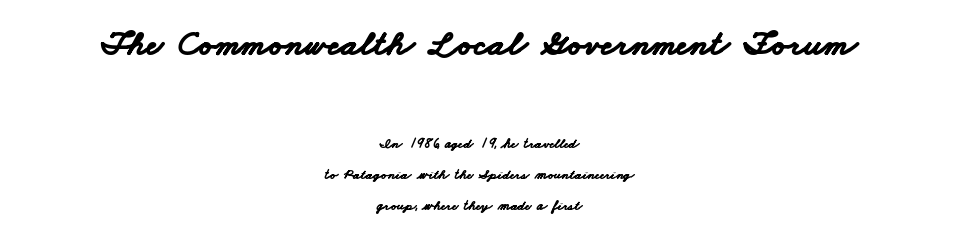
Q: Is the text bold? A: Yes.
Q: Is the typeface a serif or a sans-serif typeface? A: Sans-serif.
Q: Is the text underlined? A: No.
Q: How is the paragraph aligned? A: Centered.
Q: Is the spacing between letters normal or unusually wide? A: Normal.
Q: Is the spacing between lines tight, normal or loose? A: Loose.
Q: Which block of text is set in a larger size, the first (top) or the second (bottom)? A: The first (top) one.
Q: Width (condensed, normal, or wide)? A: Wide.
Q: Stroke contrast? A: Low.
Q: x-height? A: Small.
Q: Monospaced? A: No.
